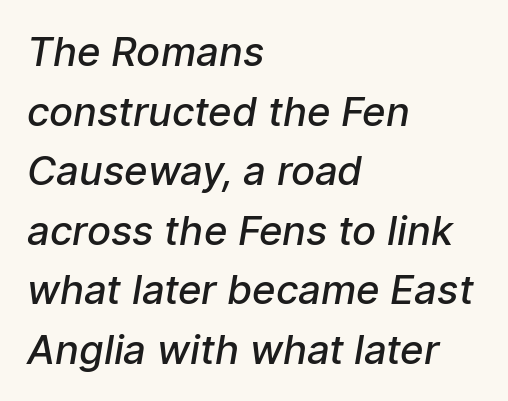
All the whitespace from short lines collects on the right. What's the leading like? Ordinary, nothing unusual. The text was rendered using a sans face with plain stroke endings. Descenders are the only things crossing below the line. Tracking value appears to be zero — textbook default spacing. Moderately thickened strokes mark this as semibold type.
